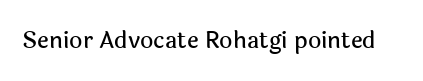
Q: Is the text italic (slanted)? A: No, it is upright.
Q: Is the text underlined? A: No.
Q: Is the spacing between letters normal or unusually wide? A: Normal.
